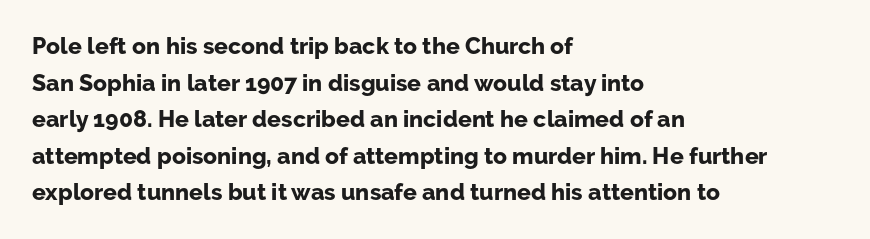
Visually the block forms a straight wall on the left and a jagged coastline on the right. The letters are bold, with thick, heavy strokes. The gap between lines stays unmarked. This sample keeps an unexceptional amount of space between lines. The horizontal fit of the characters is conventional and even. Vertical strokes here are truly vertical.
